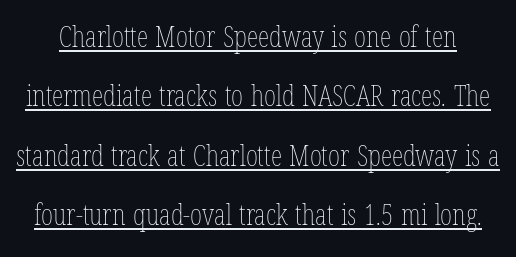
The characters are drawn with everyday or finer stroke widths. You can see a thin bar hugging the bottom of the glyphs. Upright lettering throughout. Varying glyph widths throughout — classic text-font behaviour. Each word holds together tightly as a unit, with standard inter-letter gaps.
